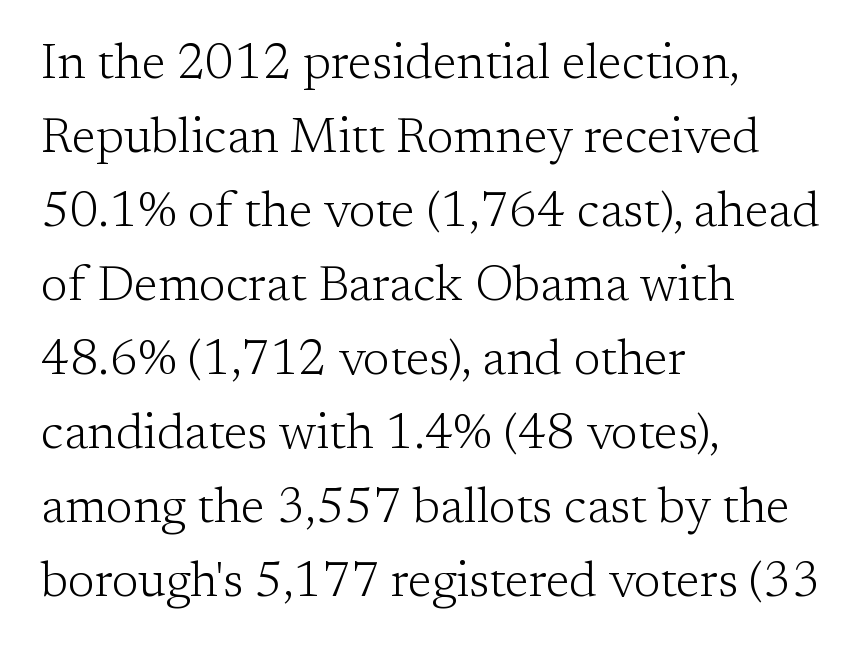
The text block is weighted toward the left margin, trailing off unevenly rightward. Compared with typical body copy, the letter spacing here is the same. Style check: upright. Nothing heavy about these letters — not bold at all.
